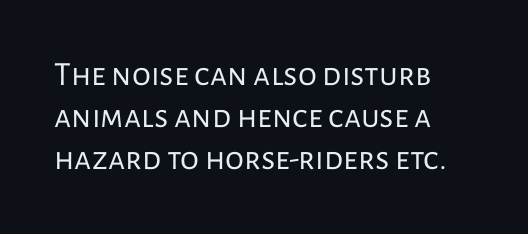
Q: Is the text bold? A: No.
Q: Is the text italic (slanted)? A: No, it is upright.
Q: Is the typeface a serif or a sans-serif typeface? A: Sans-serif.
Q: Is the text underlined? A: No.
Q: How is the paragraph aligned? A: Left-aligned.
Q: Is the spacing between letters normal or unusually wide? A: Normal.
Q: Width (condensed, normal, or wide)? A: Normal.
Q: Stroke contrast? A: Low.
Q: x-height? A: Medium.
Q: Monospaced? A: No.
